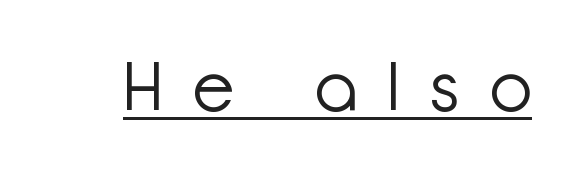
A typesetter would call this proportional, since set widths differ per character. The font family rendered here belongs to the sans-serif group. No letter is thick-stroked: the sample isn't bold. This sample uses expanded letter spacing, leaving extra air between glyphs.
